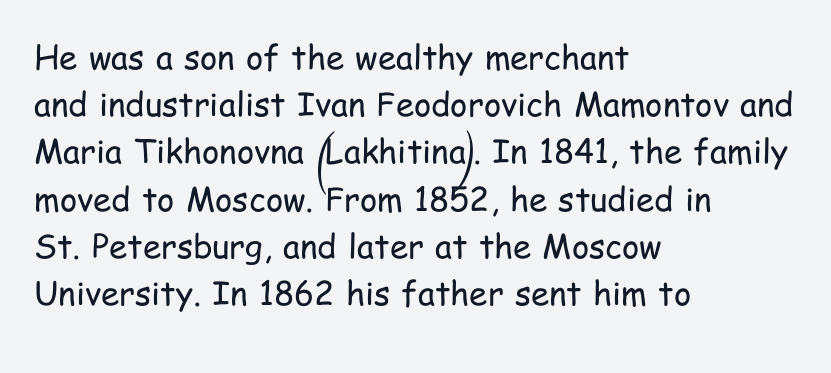
Q: Is the text bold? A: No.
Q: Is the text italic (slanted)? A: No, it is upright.
Q: Is the typeface a serif or a sans-serif typeface? A: Sans-serif.
Q: Is the text underlined? A: No.
Q: How is the paragraph aligned? A: Left-aligned.
Q: Is the spacing between letters normal or unusually wide? A: Normal.
Q: Is the spacing between lines tight, normal or loose? A: Normal.
Q: Width (condensed, normal, or wide)? A: Condensed.
Q: Stroke contrast? A: Low.
Q: x-height? A: Medium.
Q: Monospaced? A: No.
